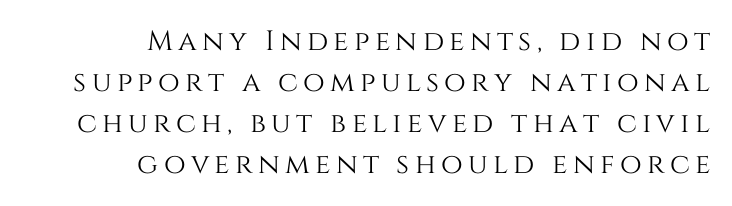
Notice how the stems are strictly vertical — no italics here. Horizontal alignment here is rightward, an uncommon choice for prose. The line-height multiplier appears to be the usual default. The passage shown is not underscored anywhere. Each letter keeps its own natural width here, so spacing adapts to shape.
